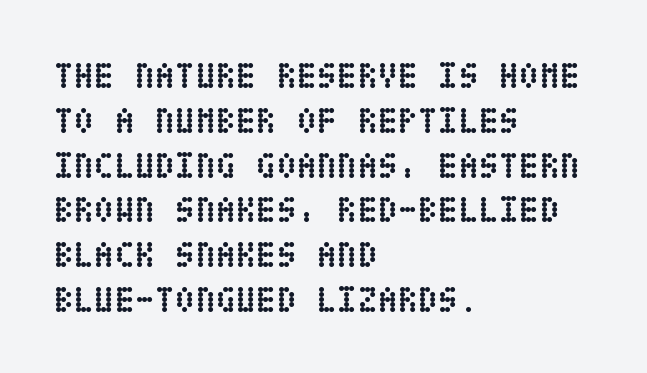
{"italic": "no", "bold": "yes", "weight": "semibold", "width": "condensed", "stroke_contrast": "low", "x_height": "large", "underline": "no", "align": "left", "line_spacing_ratio": 1.21, "letter_spacing": "normal", "letter_spacing_em": 0.0, "glyph_px": 37}
